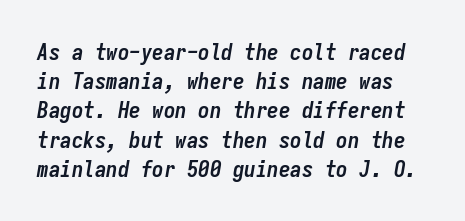
The font is running at its bold setting. Slanted lettering throughout. Inter-character spacing is left at the font's built-in metrics. These lines sit exactly where default settings would place them. Plain, unruled lines of type.
